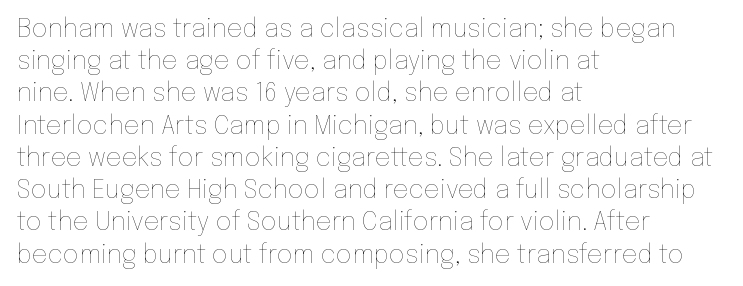
These lines keep a tight, regular rhythm from letter to letter. This sample is left-justified, so line endings fall wherever the words run out. The space between consecutive lines is moderate. Do the letters lean? They stand straight. The passage shown is not underscored anywhere. Stems and bowls with no extra thickness — not bold.
